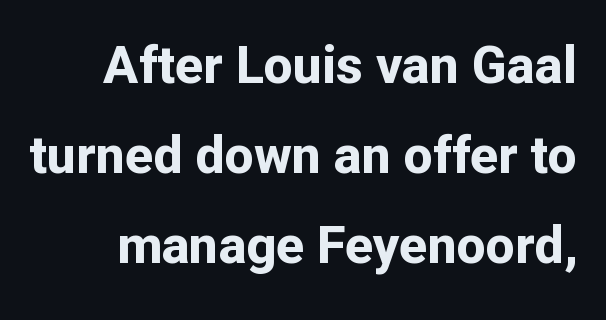
{"serif": "no", "italic": "no", "bold": "yes", "weight": "bold", "width": "normal", "stroke_contrast": "low", "x_height": "medium", "monospaced": "no", "underline": "no", "line_spacing_ratio": 1.73, "letter_spacing": "normal", "letter_spacing_em": 0.0, "glyph_px": 52}
